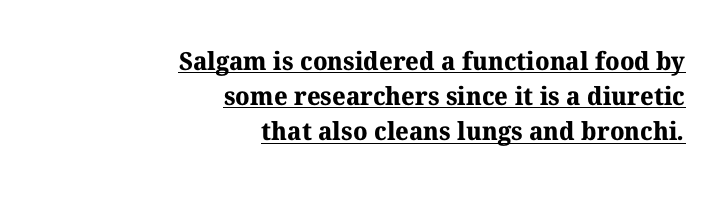
Q: Is the text bold? A: Yes.
Q: Is the text underlined? A: Yes.
Q: How is the paragraph aligned? A: Right-aligned.
Q: Is the spacing between letters normal or unusually wide? A: Normal.
Q: Is the spacing between lines tight, normal or loose? A: Normal.
